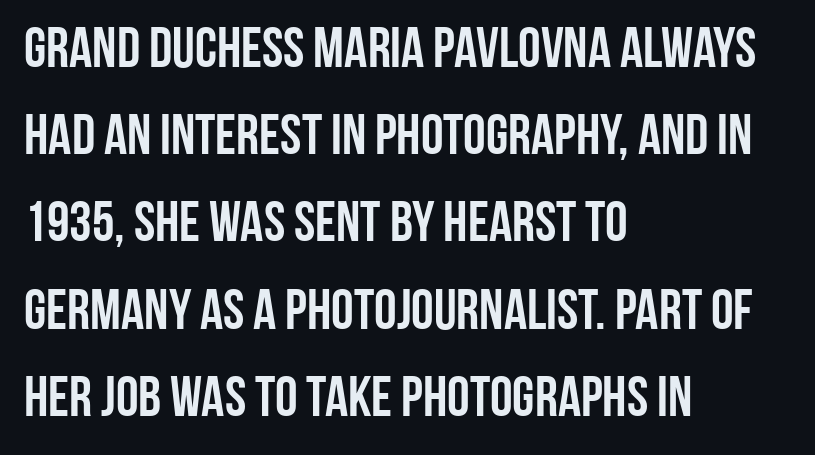
You can tell it's not italic because the verticals are truly vertical. In CSS terms this would be text-align: left. Reading down the column, the eye jumps a familiar distance to each next line. Here the designer chose a conventional face with non-uniform glyph widths.
